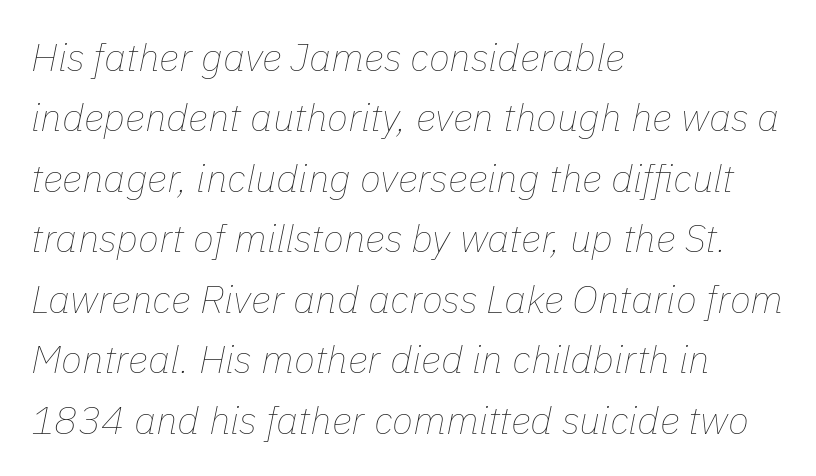
The typeface has the unassuming heft of standard copy or less. The designer left line spacing at the default. Emphasis-style slanted type is in use. Look at the tracking — it's just the regular setting, nothing added. A typesetter would call this proportional, since set widths differ per character.
